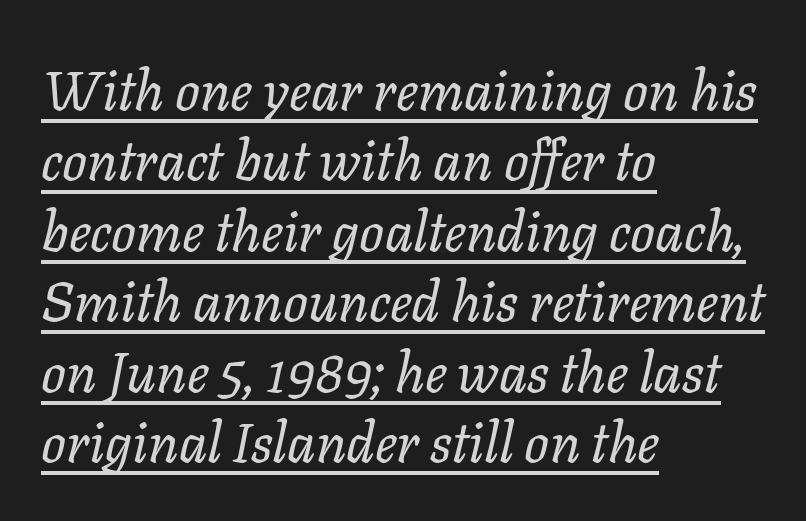
{"italic": "yes", "lean": "right", "slant_degrees": 11, "bold": "no", "weight": "regular", "width": "normal", "stroke_contrast": "low", "x_height": "medium", "monospaced": "no", "underline": "yes", "align": "left", "line_spacing": "normal", "line_spacing_ratio": 1.28, "letter_spacing": "normal", "letter_spacing_em": 0.0, "glyph_px": 55}
